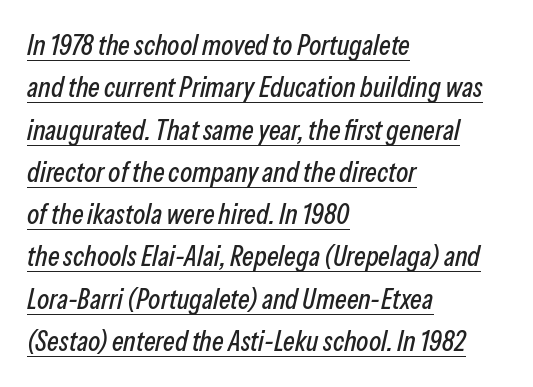
Inter-character spacing is left at the font's built-in metrics. A typographer would call this underscored text. The paragraph shown leans on its left margin. Baseline-to-baseline distance is the conventional proportion of letter height.
